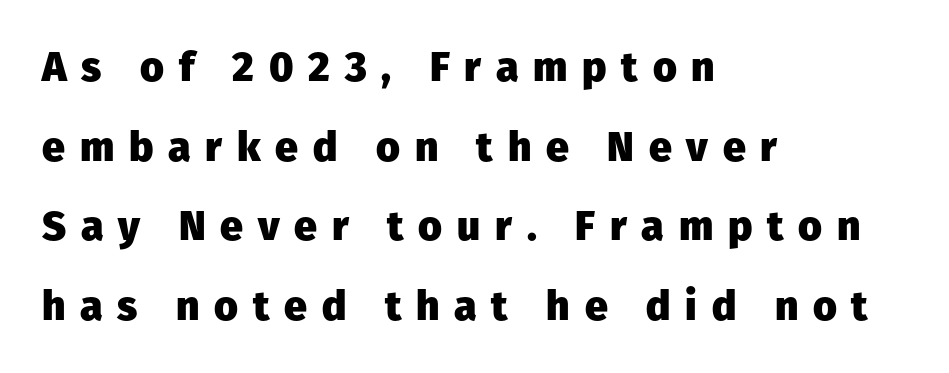
The image shows 41 px heavy sans-serif type, upright; set left-aligned, loose line spacing (1.94x), unusually wide letter spacing (+0.36 em), not underlined; low stroke contrast and a medium x-height.
